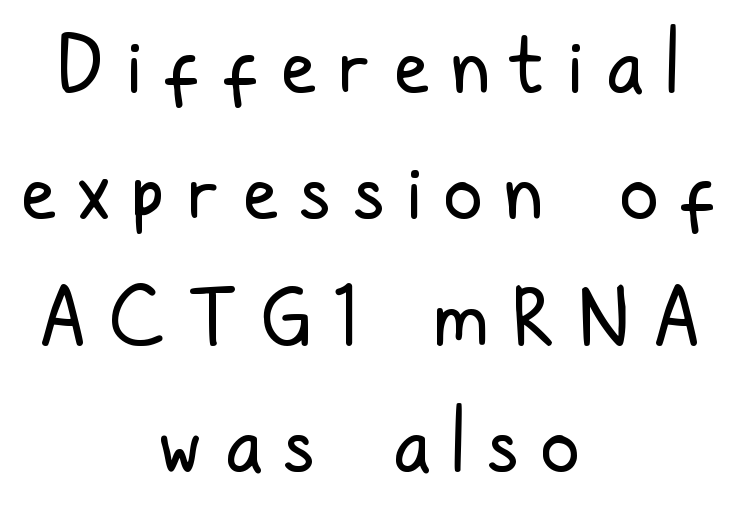
The image shows 78 px regular-weight, condensed sans-serif type, upright; set centered, normal line spacing (1.62x), unusually wide letter spacing (+0.29 em), not underlined; low stroke contrast and a medium x-height.
